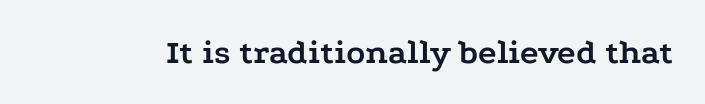
{"serif": "yes", "italic": "no", "bold": "yes", "weight": "semibold", "width": "wide", "stroke_contrast": "low", "x_height": "medium", "monospaced": "no", "underline": "no", "letter_spacing": "normal", "letter_spacing_em": 0.0, "glyph_px": 35}
